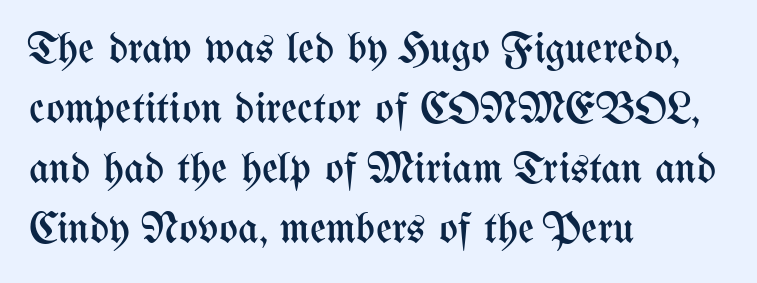
{"italic": "no", "bold": "no", "weight": "regular", "width": "condensed", "stroke_contrast": "medium", "x_height": "medium", "monospaced": "no", "underline": "no", "align": "left", "line_spacing": "normal", "line_spacing_ratio": 1.36, "letter_spacing": "normal", "letter_spacing_em": 0.0, "glyph_px": 44}
